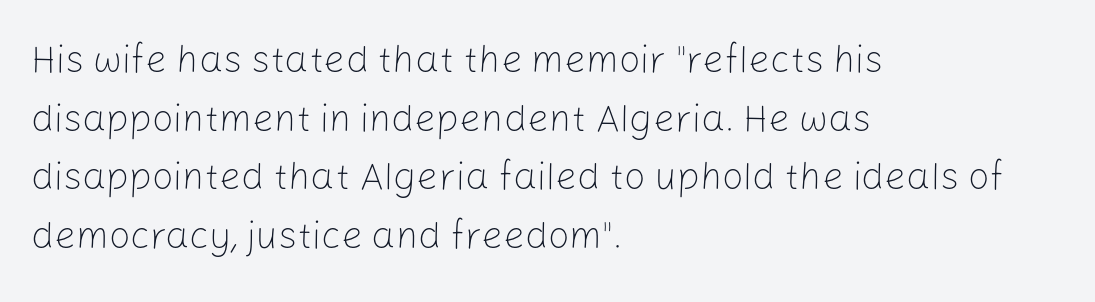
The image shows 38 px light sans-serif type, upright; set left-aligned, normal line spacing (1.54x), normal letter spacing, not underlined; low stroke contrast and a medium x-height.
